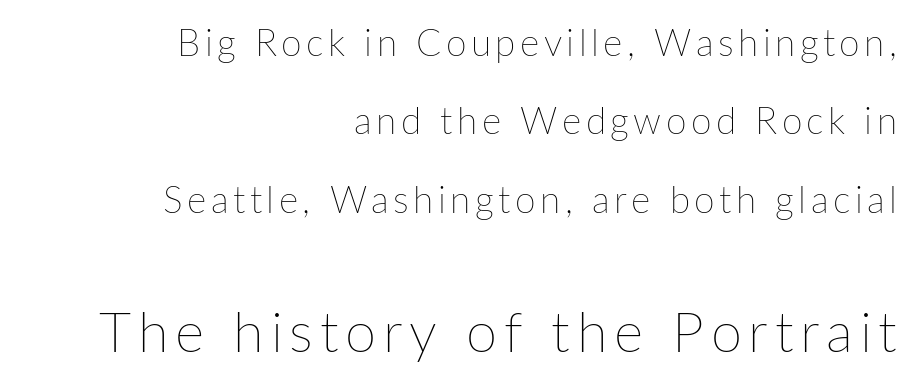
Q: Is the text bold? A: No.
Q: Is the text italic (slanted)? A: No, it is upright.
Q: Is the text underlined? A: No.
Q: How is the paragraph aligned? A: Right-aligned.
Q: Is the spacing between lines tight, normal or loose? A: Loose.
Q: Which block of text is set in a larger size, the first (top) or the second (bottom)? A: The second (bottom) one.
Q: Width (condensed, normal, or wide)? A: Normal.
Q: Stroke contrast? A: Low.
Q: x-height? A: Medium.
Q: Monospaced? A: No.
